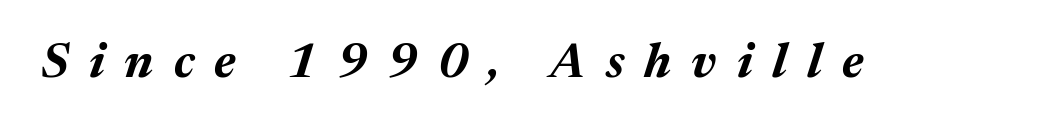
Q: Is the text bold? A: Yes.
Q: Is the text italic (slanted)? A: Yes, it leans right by about 17 degrees.
Q: Is the text underlined? A: No.
Q: Is the spacing between letters normal or unusually wide? A: Unusually wide.
Q: Width (condensed, normal, or wide)? A: Normal.
Q: Stroke contrast? A: Medium.
Q: x-height? A: Medium.
Q: Monospaced? A: No.
